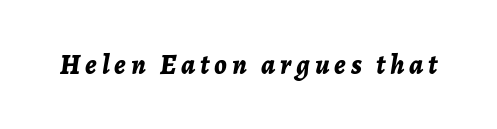
The image shows 28 px bold type, italic (leaning right); set not underlined; low stroke contrast and a medium x-height.
